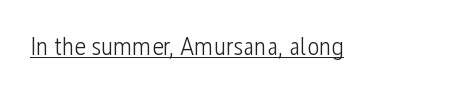
Q: Is the text bold? A: No.
Q: Is the text italic (slanted)? A: No, it is upright.
Q: Is the text underlined? A: Yes.
Q: Is the spacing between letters normal or unusually wide? A: Normal.
